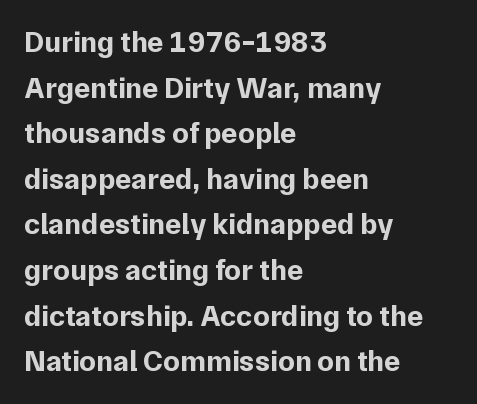
{"serif": "no", "italic": "no", "bold": "yes", "weight": "bold", "width": "normal", "stroke_contrast": "low", "x_height": "medium", "monospaced": "no", "underline": "no", "align": "left", "line_spacing": "normal", "line_spacing_ratio": 1.52, "letter_spacing": "normal", "letter_spacing_em": 0.0, "glyph_px": 30}
